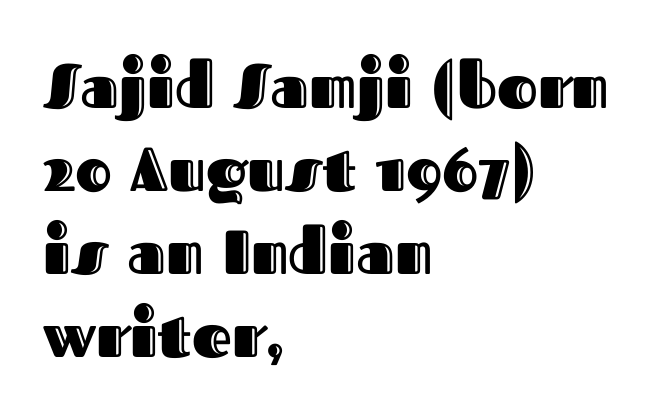
The image shows 62 px text type, upright; set left-aligned, normal line spacing (1.34x), normal letter spacing, not underlined; a medium x-height.
